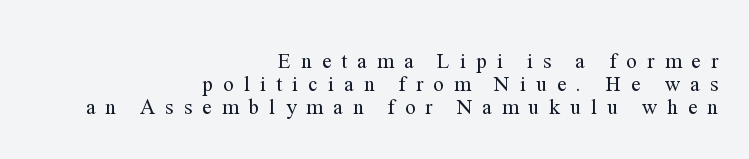
The image shows 21 px text type, upright; set right-aligned, tight line spacing (1.09x), unusually wide letter spacing (+0.49 em), not underlined.
